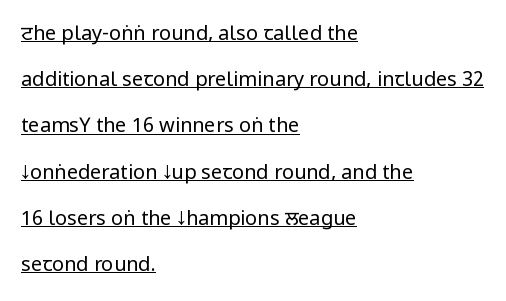
{"italic": "no", "bold": "no", "underline": "yes", "align": "left", "line_spacing": "loose", "line_spacing_ratio": 2.31, "letter_spacing": "normal", "letter_spacing_em": 0.0, "glyph_px": 20}
